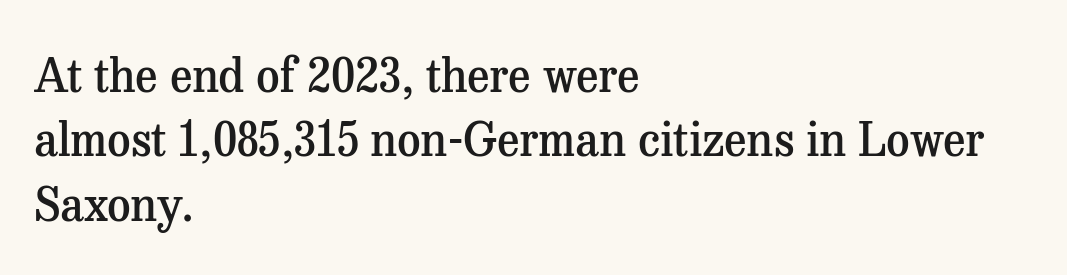
{"serif": "yes", "italic": "no", "bold": "semi", "weight": "semibold", "width": "normal", "stroke_contrast": "medium", "x_height": "medium", "monospaced": "no", "underline": "no", "align": "left", "line_spacing": "normal", "line_spacing_ratio": 1.4, "letter_spacing": "normal", "letter_spacing_em": 0.0, "glyph_px": 46}
